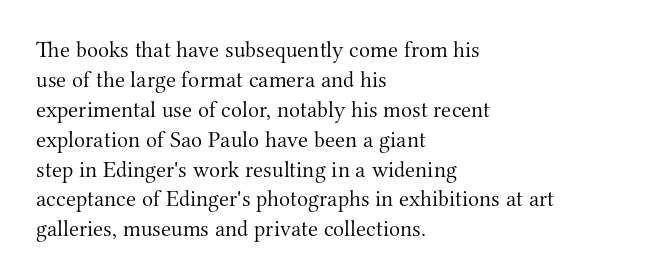
{"italic": "no", "bold": "no", "underline": "no", "align": "left", "line_spacing": "normal", "line_spacing_ratio": 1.3, "letter_spacing": "normal", "letter_spacing_em": 0.0, "glyph_px": 23}
